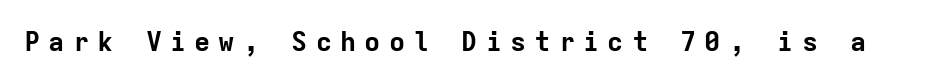
These lines have a slow, spaced-out rhythm from letter to letter. The font's upright variant was chosen for this text. Is the type bold? Yes — the strokes are clearly thick and heavy. Underline: absent.
